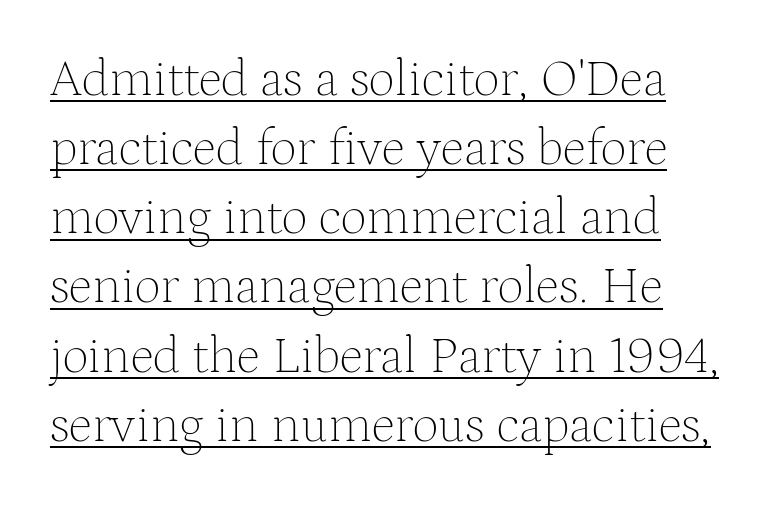
Q: Is the text bold? A: No.
Q: Is the text italic (slanted)? A: No, it is upright.
Q: Is the typeface a serif or a sans-serif typeface? A: Serif.
Q: Is the text underlined? A: Yes.
Q: Is the spacing between letters normal or unusually wide? A: Normal.
Q: Is the spacing between lines tight, normal or loose? A: Normal.
Q: Width (condensed, normal, or wide)? A: Normal.
Q: Stroke contrast? A: Medium.
Q: x-height? A: Medium.
Q: Monospaced? A: No.
